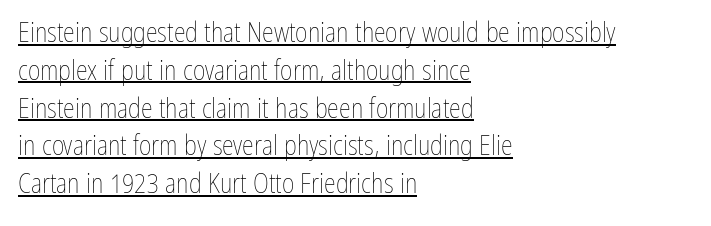
Heft: none added — not bold. Posture: upright roman. Underlining? Definitely there. The ragged edge is on the right, which tells us the setting is flush left. If you measured baseline to baseline, you'd find a middling distance. Nobody touched the tracking dial on this one.
